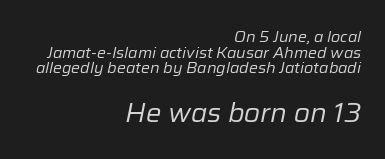
Q: Is the text bold? A: No.
Q: Is the text italic (slanted)? A: Yes, it leans right by about 12 degrees.
Q: Is the text underlined? A: No.
Q: How is the paragraph aligned? A: Right-aligned.
Q: Is the spacing between letters normal or unusually wide? A: Normal.
Q: Is the spacing between lines tight, normal or loose? A: Tight.
Q: Which block of text is set in a larger size, the first (top) or the second (bottom)? A: The second (bottom) one.
